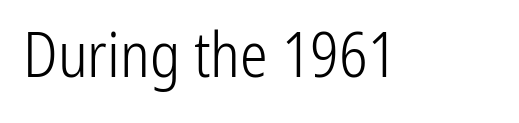
Characters remain perfectly vertical along every line. Caption: face not bold, strokes unweighted. Descender tails drop into unmarked territory. Students, note that the glyphs here touch the page at normal intervals. Each letter keeps its own natural width here, so spacing adapts to shape. Typographically, this falls in the sans-serif category.
